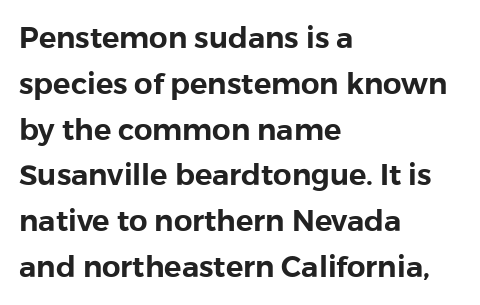
{"serif": "no", "italic": "no", "width": "normal", "stroke_contrast": "low", "x_height": "medium", "monospaced": "no", "underline": "no", "align": "left", "line_spacing": "normal", "line_spacing_ratio": 1.58, "letter_spacing": "normal", "letter_spacing_em": 0.0, "glyph_px": 29}
